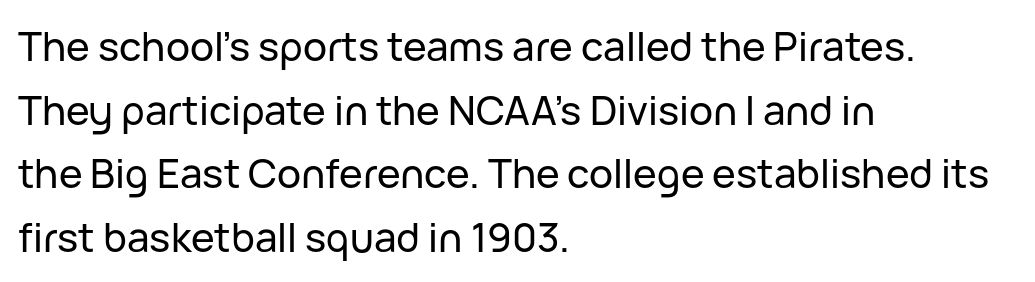
{"serif": "no", "italic": "no", "width": "normal", "stroke_contrast": "low", "x_height": "medium", "monospaced": "no", "underline": "no", "align": "left", "line_spacing": "normal", "line_spacing_ratio": 1.59, "letter_spacing": "normal", "letter_spacing_em": 0.0, "glyph_px": 40}
